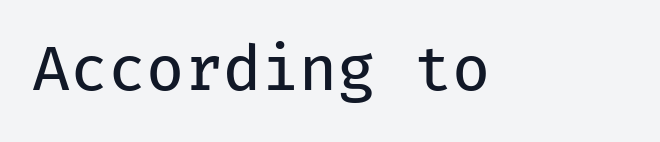
The image shows 62 px regular-weight sans-serif type, upright, monospaced; set normal letter spacing, not underlined; low stroke contrast and a medium x-height.
